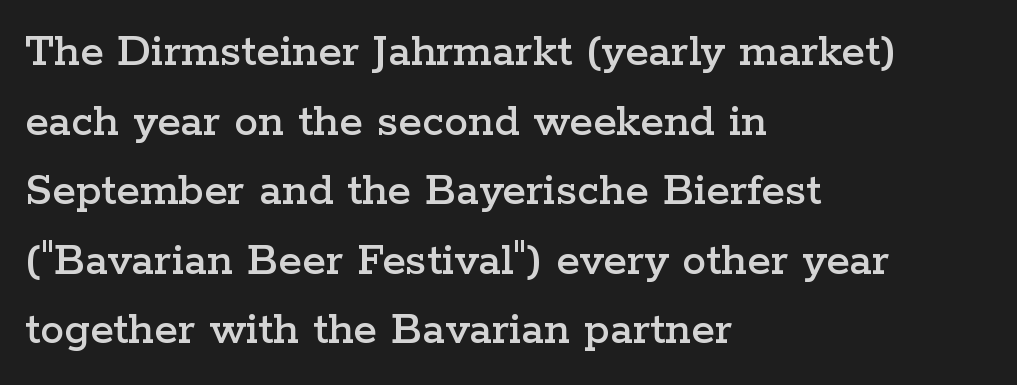
Q: Is the text italic (slanted)? A: No, it is upright.
Q: Is the typeface a serif or a sans-serif typeface? A: Serif.
Q: Is the text underlined? A: No.
Q: How is the paragraph aligned? A: Left-aligned.
Q: Is the spacing between letters normal or unusually wide? A: Normal.
Q: Is the spacing between lines tight, normal or loose? A: Normal.
Q: Width (condensed, normal, or wide)? A: Wide.
Q: Stroke contrast? A: Low.
Q: x-height? A: Medium.
Q: Monospaced? A: No.
